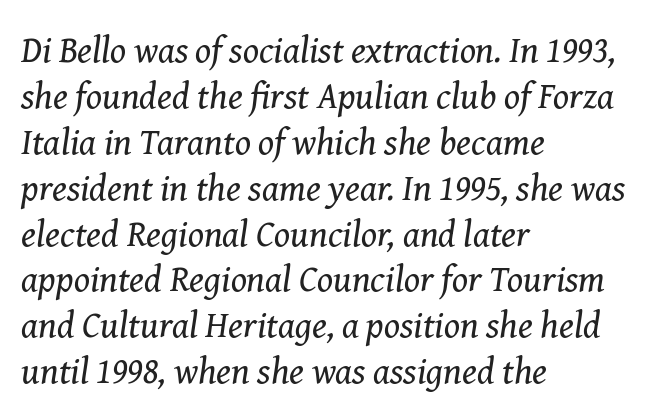
Q: Is the text bold? A: No.
Q: Is the text italic (slanted)? A: Yes, it leans right by about 8 degrees.
Q: Is the typeface a serif or a sans-serif typeface? A: Serif.
Q: Is the text underlined? A: No.
Q: How is the paragraph aligned? A: Left-aligned.
Q: Is the spacing between letters normal or unusually wide? A: Normal.
Q: Width (condensed, normal, or wide)? A: Normal.
Q: Stroke contrast? A: Medium.
Q: x-height? A: Medium.
Q: Monospaced? A: No.
